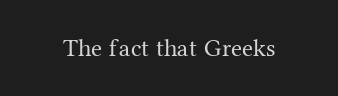
The cut favours lightness, reaching ordinary text weight at its darkest. The type is set solid horizontally, with unmodified tracking. The lettering holds an erect, upright posture throughout. These lines are centered, leaving both edges ragged. Plain, unruled lines of type.
